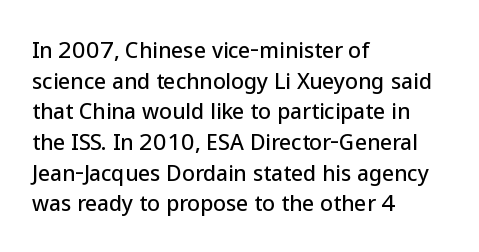
Style check: upright. Quick note: interline space is typical. This sample uses plain, unmodified letter spacing. In CSS terms this would be text-align: left.
